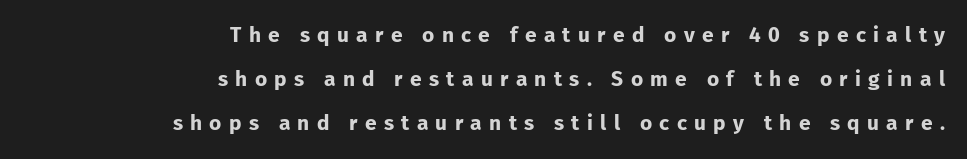
The paragraph shown leans on its right margin. Spacing between characters has been opened up far beyond the box default. The lettering stays uniformly vertical, giving the passage a roman look. You could fit nearly another row in the gap between these rows.
